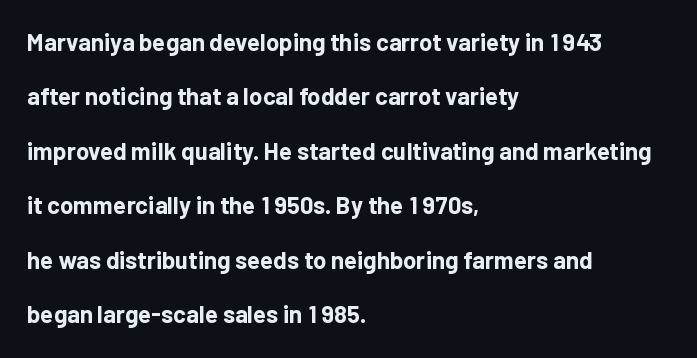
Q: Is the text bold? A: Yes.
Q: Is the text italic (slanted)? A: No, it is upright.
Q: Is the text underlined? A: No.
Q: How is the paragraph aligned? A: Left-aligned.
Q: Is the spacing between letters normal or unusually wide? A: Normal.
Q: Is the spacing between lines tight, normal or loose? A: Loose.
